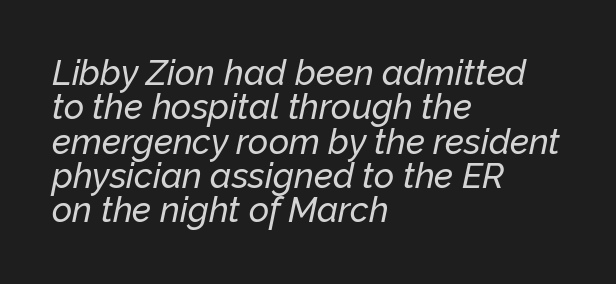
You could not count columns in this text — the font is proportionally spaced. Line spacing here is tight. The string is rendered with underlining switched off. The compositor pushed each line to the left boundary. These lines keep a tight, regular rhythm from letter to letter.
